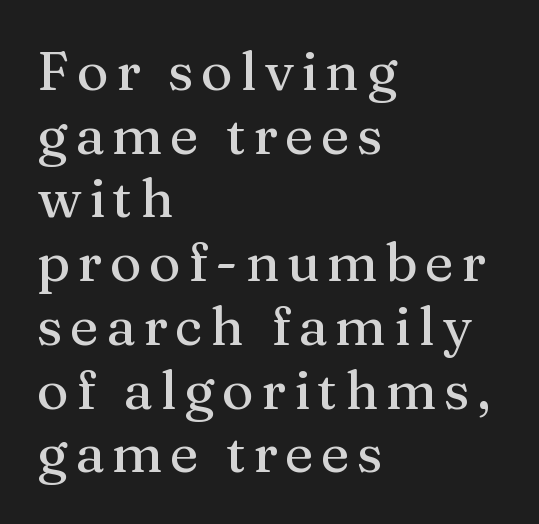
{"serif": "yes", "italic": "no", "width": "normal", "stroke_contrast": "medium", "x_height": "medium", "monospaced": "no", "underline": "no", "align": "left", "line_spacing_ratio": 1.18, "glyph_px": 54}
